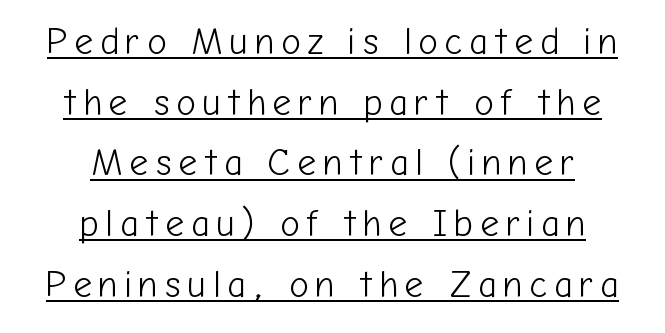
The image shows 37 px light sans-serif type, upright; set centered, normal line spacing (1.64x), underlined; low stroke contrast and a medium x-height.
